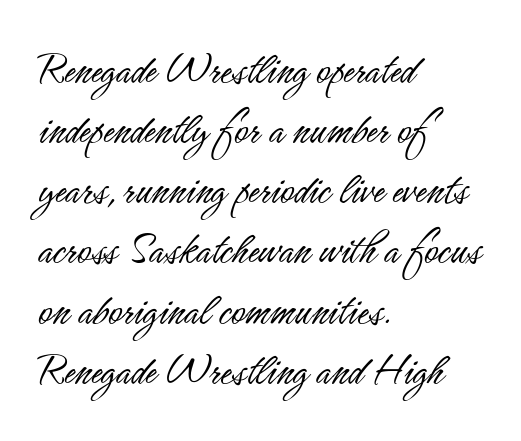
Regular leading. What kind of face is this? One without serifs — a sans. Is this a fixed-width face? No — the glyphs have proportional, varying widths. Any mark beneath the type? The region is blank.
